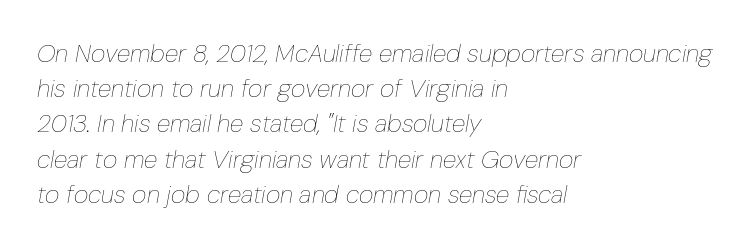
Q: Is the text bold? A: No.
Q: Is the text italic (slanted)? A: Yes, it leans right by about 10 degrees.
Q: Is the text underlined? A: No.
Q: How is the paragraph aligned? A: Left-aligned.
Q: Is the spacing between letters normal or unusually wide? A: Normal.
Q: Is the spacing between lines tight, normal or loose? A: Normal.
